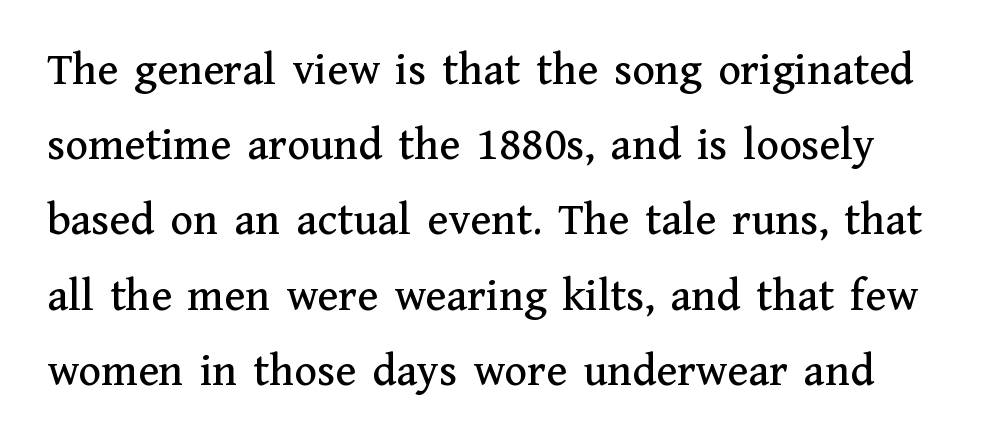
The image shows 47 px serif type, upright; set normal line spacing (1.6x), normal letter spacing, not underlined; medium stroke contrast and a medium x-height.
